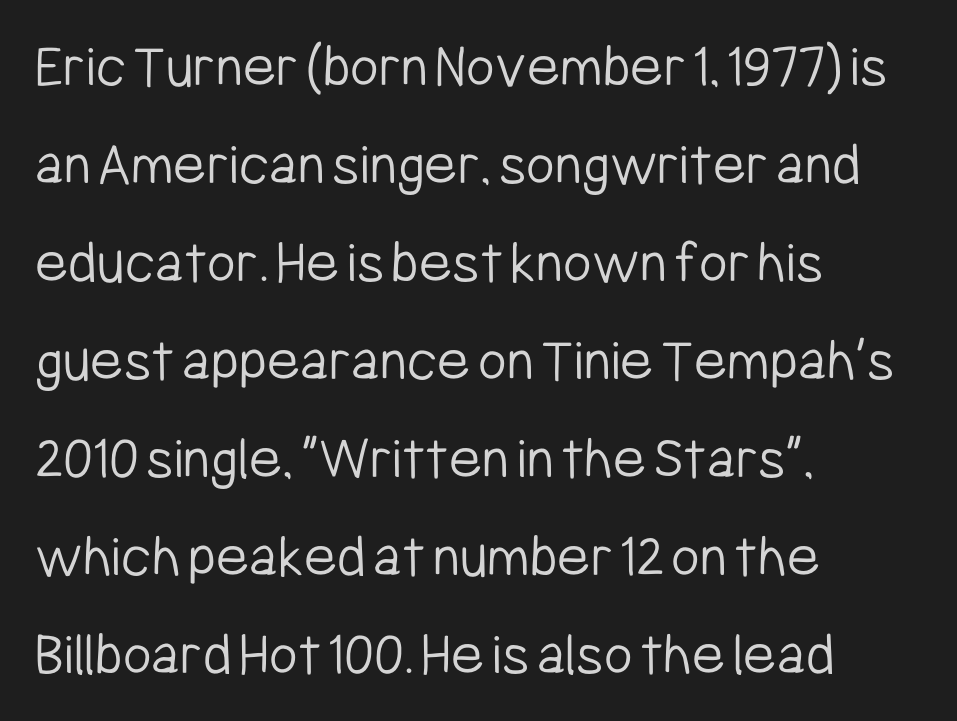
{"serif": "no", "italic": "no", "bold": "no", "weight": "light", "width": "condensed", "stroke_contrast": "low", "x_height": "medium", "monospaced": "no", "underline": "no", "align": "left", "line_spacing": "normal", "line_spacing_ratio": 1.58, "letter_spacing": "normal", "letter_spacing_em": 0.0, "glyph_px": 62}
